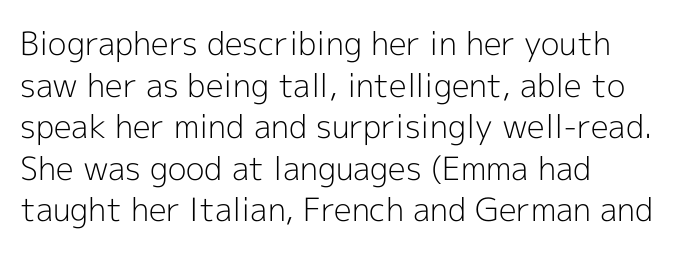
The face used here is a sans, in the tradition of grotesques and geometrics. Unmarked baselines from the first word to the last. The lettering holds an erect, upright posture throughout. This sample uses plain, unmodified letter spacing.
